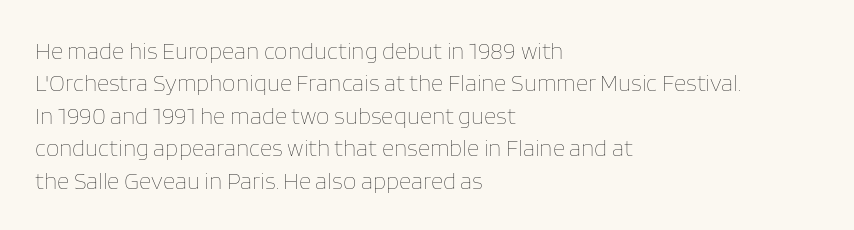
The typesetter chose a ragged-right arrangement here. In terms of letterspacing, this is plain default setting. Descenders hang freely into open space. A typesetter would call this leading conventional body-copy spacing. Stems and bowls with no extra thickness — not bold.
